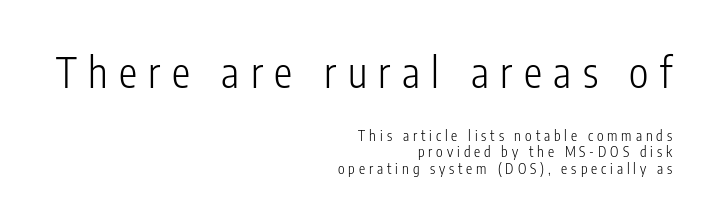
The image shows 41 px light, condensed sans-serif type, upright; set right-aligned, line spacing 1.17x, unusually wide letter spacing (+0.28 em), not underlined; the first (top) block is 2.93x larger; low stroke contrast and a medium x-height.
